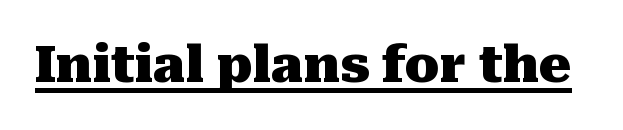
The image shows 50 px heavy serif type, upright; set normal letter spacing, underlined; medium stroke contrast and a medium x-height.
